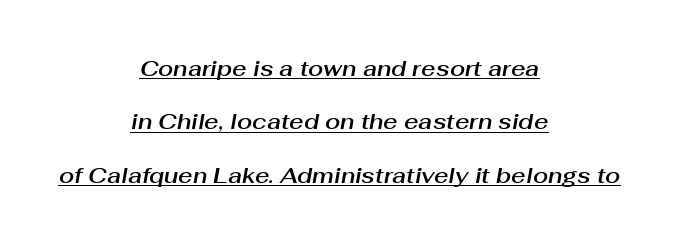
{"italic": "yes", "lean": "right", "slant_degrees": 10, "underline": "yes", "align": "center", "line_spacing": "loose", "line_spacing_ratio": 2.43, "letter_spacing": "normal", "letter_spacing_em": 0.0, "glyph_px": 22}
